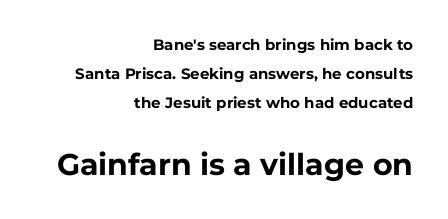
Q: Is the text bold? A: Yes.
Q: Is the text italic (slanted)? A: No, it is upright.
Q: Is the typeface a serif or a sans-serif typeface? A: Sans-serif.
Q: Is the text underlined? A: No.
Q: How is the paragraph aligned? A: Right-aligned.
Q: Is the spacing between letters normal or unusually wide? A: Normal.
Q: Is the spacing between lines tight, normal or loose? A: Loose.
Q: Which block of text is set in a larger size, the first (top) or the second (bottom)? A: The second (bottom) one.
Q: Width (condensed, normal, or wide)? A: Normal.
Q: Stroke contrast? A: Low.
Q: x-height? A: Medium.
Q: Monospaced? A: No.
